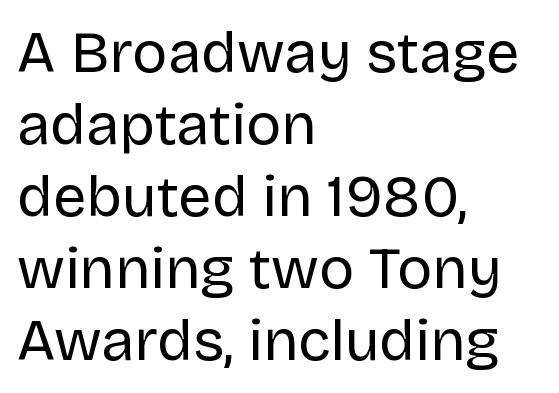
Q: Is the text bold? A: No.
Q: Is the text italic (slanted)? A: No, it is upright.
Q: Is the typeface a serif or a sans-serif typeface? A: Sans-serif.
Q: Is the text underlined? A: No.
Q: How is the paragraph aligned? A: Left-aligned.
Q: Is the spacing between letters normal or unusually wide? A: Normal.
Q: Width (condensed, normal, or wide)? A: Normal.
Q: Stroke contrast? A: Low.
Q: x-height? A: Large.
Q: Monospaced? A: No.
